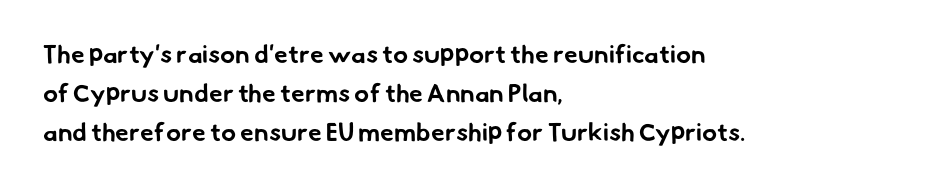
A dark, heavy texture on the line: the type is bold. There is no visible air inserted between adjacent glyphs. Glance below the letters and you will spot only blank space. Where is the straight margin? On the left. Baseline-to-baseline distance is the conventional proportion of letter height.
